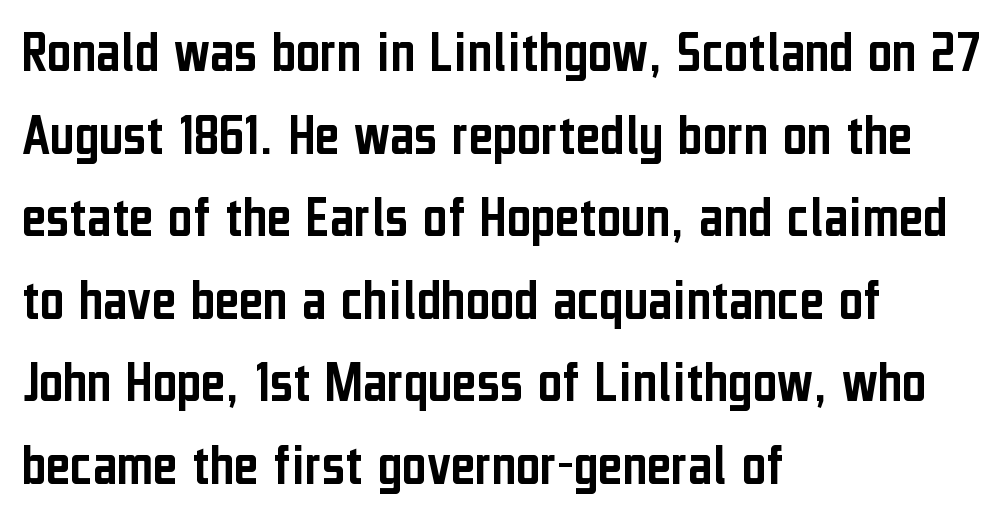
Here the designer chose a conventional face with non-uniform glyph widths. Summary of vertical rhythm: regular, with standard interline spacing. Letter spacing: default. Italic? Not at all — the glyphs are vertical. Each line starts at the same left margin while the right side varies. The designer went with a sans here, leaving each stem footless.
